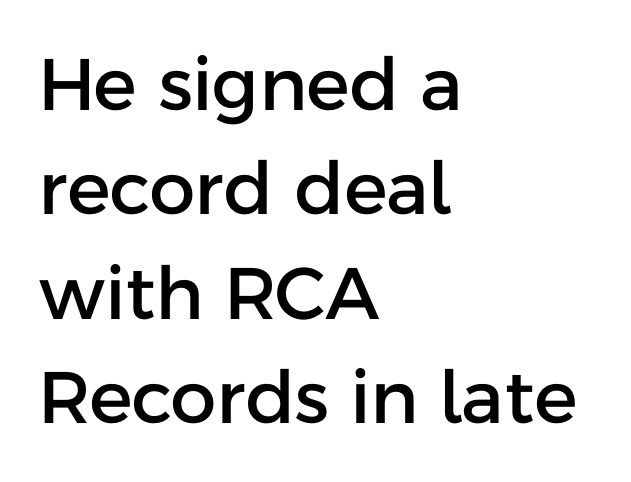
Spacing between characters is what you'd get straight out of the box. In CSS terms this would be text-align: left. Is this a fixed-width face? No — the glyphs have proportional, varying widths. Has an underline been added? It has not. Does the type have serifs? No, each stem ends abruptly.
